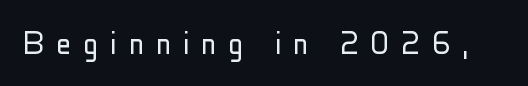
The weight tops out at a normal text grade. Each row of text sits above clean, open space. To sum up the face: it is a sans, with no serifs. The tracking reads as deliberately expanded to a designer's eye. Style check: upright. The face used here is proportionally spaced, like ordinary book or web type.
